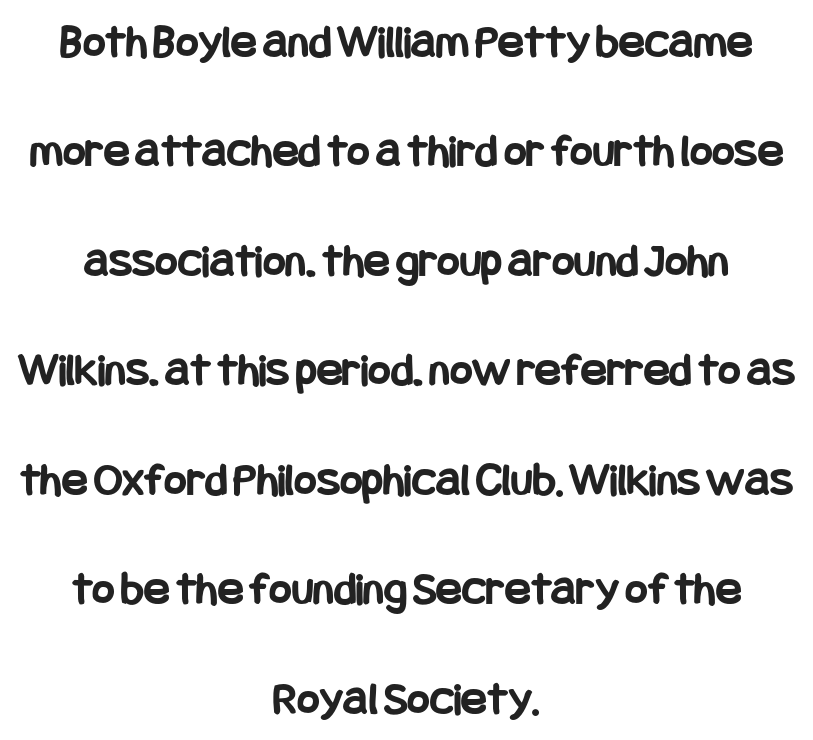
The image shows 48 px bold, condensed sans-serif type, upright; set centered, loose line spacing (2.28x), normal letter spacing, not underlined; low stroke contrast and a large x-height.
